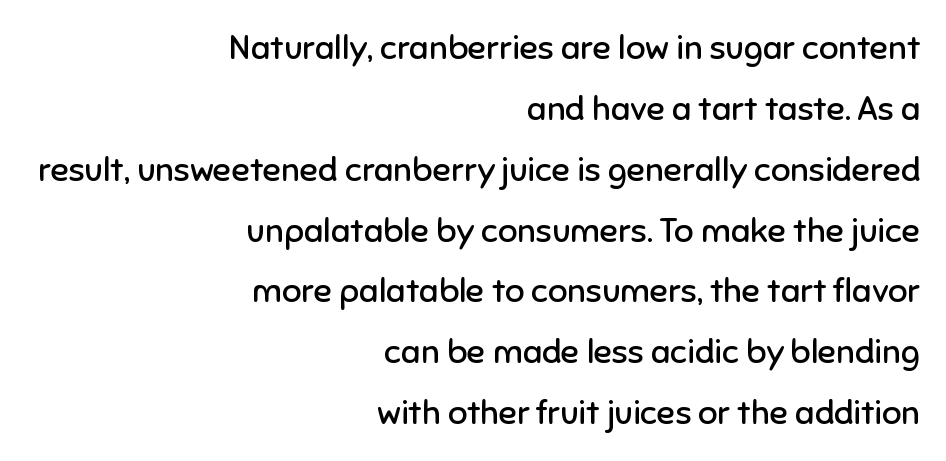
It's the straight-up-and-down kind of type. The passage shown is typed in a proportional face where columns would drift. The typesetter chose a ragged-left arrangement here. Stems here are at most as thick as an everyday book face.
